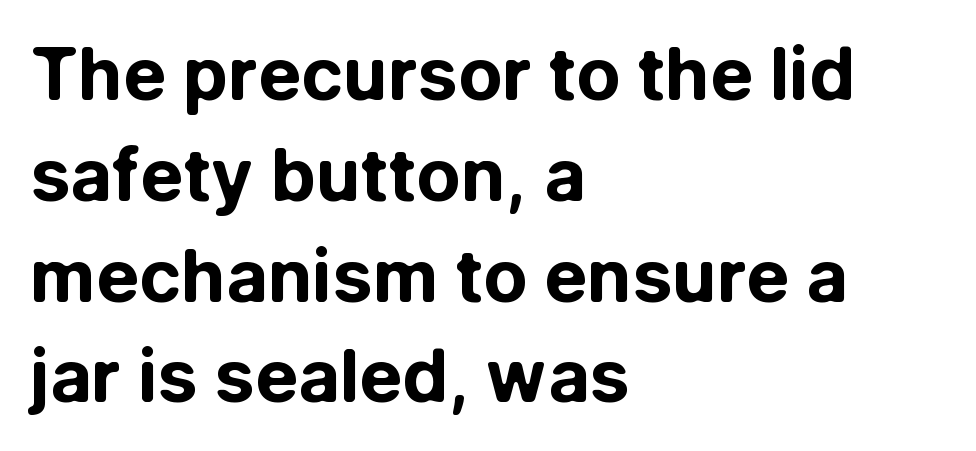
Rendered with straight, roman letterforms. Short and long lines alike share a common starting point at left. Letterform terminals end flat and unadorned throughout the passage. The passage shown stacks its lines at a standard gap. These lines carry a lot of weight — the face is fully bold. Clear beneath every line of the passage.
